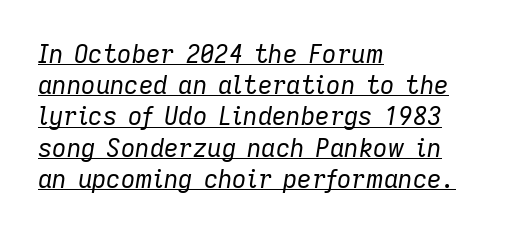
{"italic": "yes", "lean": "right", "slant_degrees": 9, "bold": "no", "underline": "yes", "align": "left", "line_spacing": "normal", "line_spacing_ratio": 1.25, "letter_spacing": "normal", "letter_spacing_em": 0.0, "glyph_px": 25}
